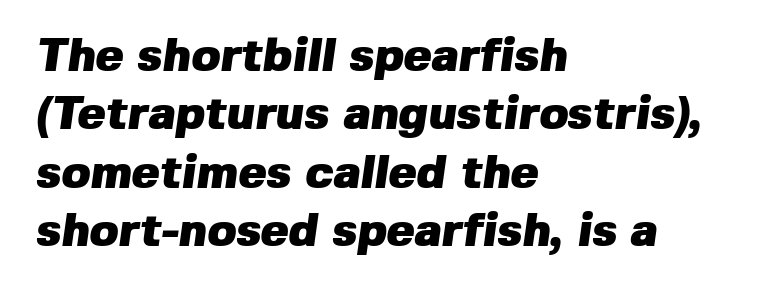
The image shows 47 px heavy sans-serif type; set left-aligned, line spacing 1.24x, normal letter spacing, not underlined; low stroke contrast and a medium x-height.
